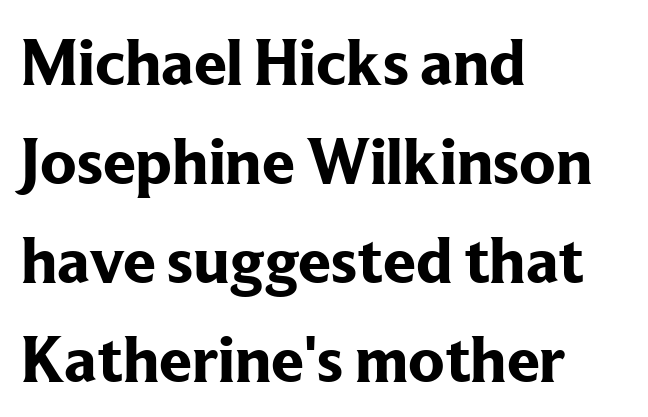
Q: Is the text bold? A: Yes.
Q: Is the text italic (slanted)? A: No, it is upright.
Q: Is the typeface a serif or a sans-serif typeface? A: Serif.
Q: Is the text underlined? A: No.
Q: How is the paragraph aligned? A: Left-aligned.
Q: Is the spacing between letters normal or unusually wide? A: Normal.
Q: Is the spacing between lines tight, normal or loose? A: Normal.
Q: Width (condensed, normal, or wide)? A: Normal.
Q: Stroke contrast? A: Low.
Q: x-height? A: Medium.
Q: Monospaced? A: No.
